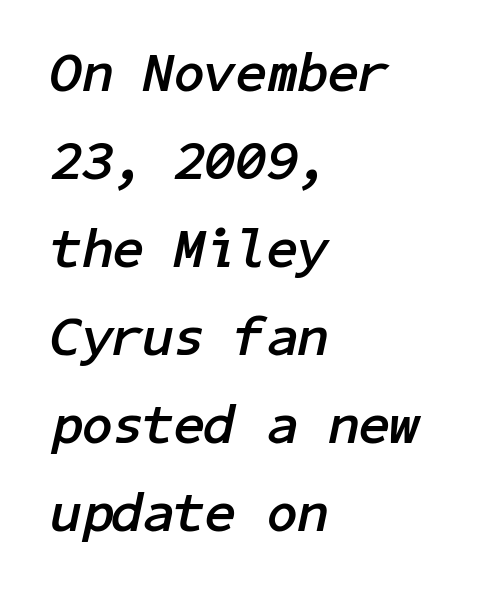
Leftover space on each line is placed entirely after the last word. Quick note: interline space is typical. Compared with typical body copy, the letter spacing here is the same. Posture: slanted. Decoration check: the copy has no underline.
